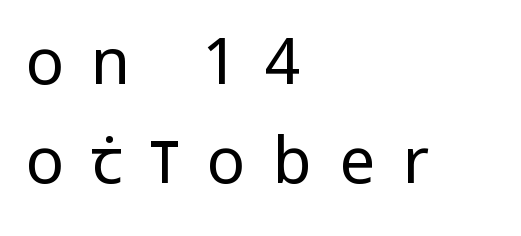
The image shows 64 px regular-weight, condensed sans-serif type, upright; set left-aligned, normal line spacing (1.55x), unusually wide letter spacing (+0.43 em), not underlined; low stroke contrast and a large x-height.
